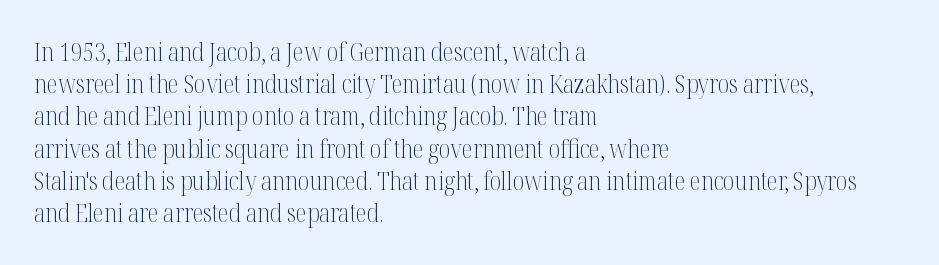
Q: Is the text bold? A: No.
Q: Is the text italic (slanted)? A: No, it is upright.
Q: Is the text underlined? A: No.
Q: How is the paragraph aligned? A: Left-aligned.
Q: Is the spacing between letters normal or unusually wide? A: Normal.
Q: Is the spacing between lines tight, normal or loose? A: Normal.
